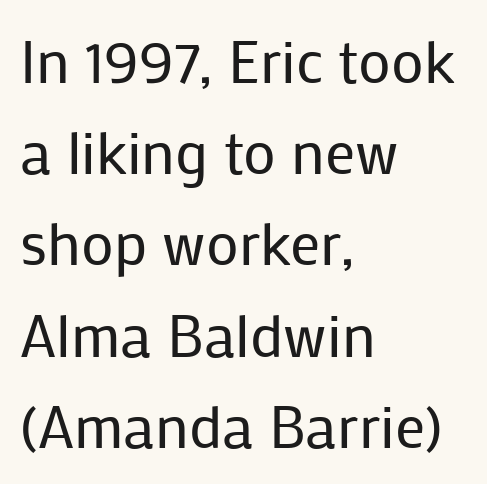
The image shows 60 px regular-weight sans-serif type, upright; set left-aligned, normal line spacing (1.52x), normal letter spacing, not underlined; low stroke contrast and a medium x-height.
